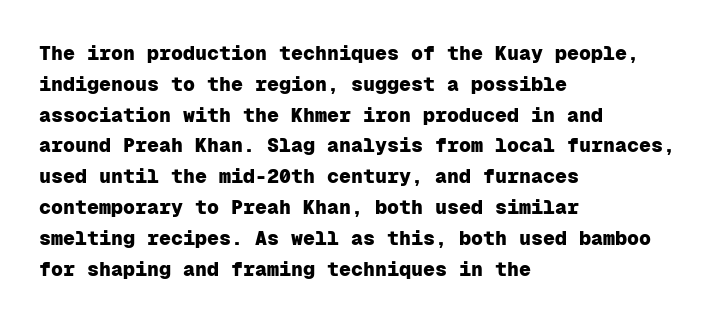
Q: Is the text bold? A: Yes.
Q: Is the text italic (slanted)? A: No, it is upright.
Q: Is the text underlined? A: No.
Q: How is the paragraph aligned? A: Left-aligned.
Q: Is the spacing between letters normal or unusually wide? A: Normal.
Q: Is the spacing between lines tight, normal or loose? A: Normal.
